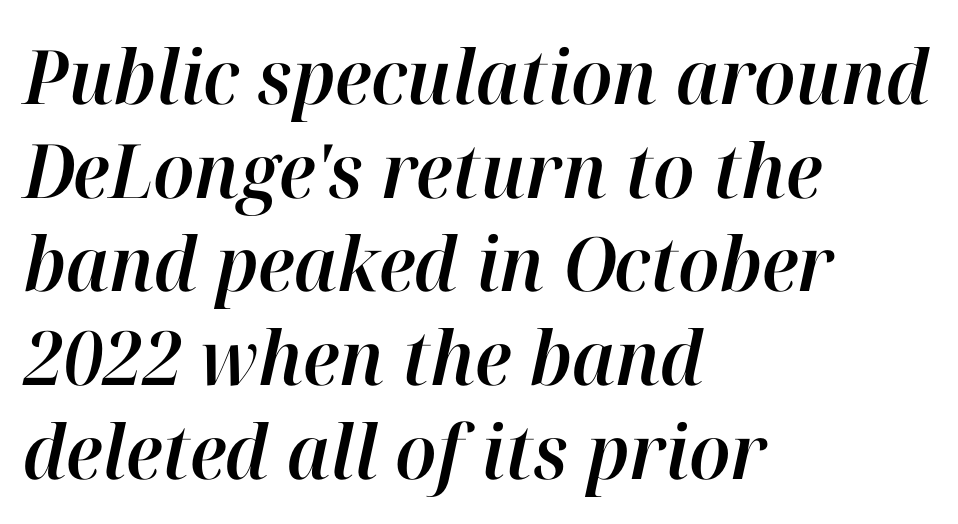
Q: Is the text italic (slanted)? A: Yes, it leans right by about 12 degrees.
Q: Is the text underlined? A: No.
Q: How is the paragraph aligned? A: Left-aligned.
Q: Is the spacing between letters normal or unusually wide? A: Normal.
Q: Is the spacing between lines tight, normal or loose? A: Normal.
Q: Width (condensed, normal, or wide)? A: Normal.
Q: Stroke contrast? A: High.
Q: x-height? A: Medium.
Q: Monospaced? A: No.
